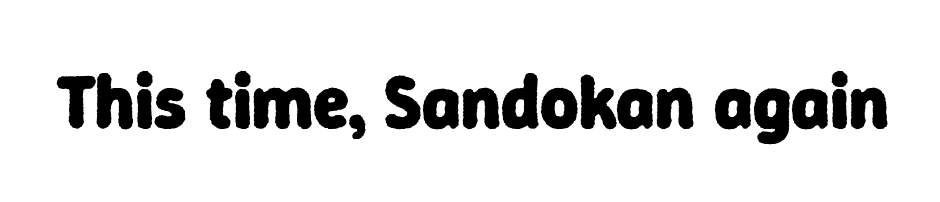
The image shows 74 px heavy sans-serif type; set normal letter spacing, not underlined; low stroke contrast and a medium x-height.
